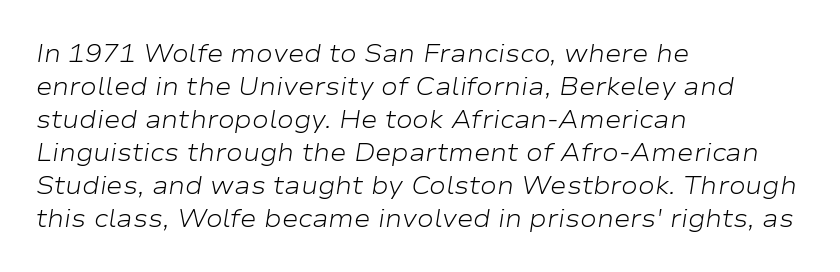
{"italic": "yes", "lean": "right", "slant_degrees": 9, "bold": "no", "underline": "no", "align": "left", "line_spacing": "normal", "line_spacing_ratio": 1.32, "letter_spacing": "normal", "letter_spacing_em": 0.0, "glyph_px": 25}
